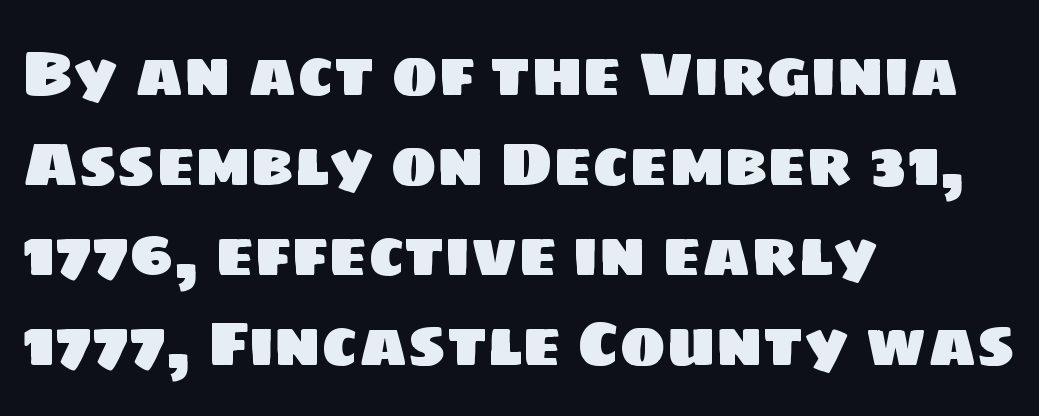
{"serif": "no", "width": "normal", "stroke_contrast": "low", "x_height": "large", "monospaced": "no", "underline": "no", "align": "left", "line_spacing": "normal", "line_spacing_ratio": 1.45, "letter_spacing": "normal", "letter_spacing_em": 0.0, "glyph_px": 62}
